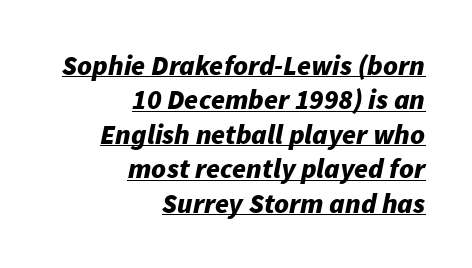
Rendered with sloped, italic letterforms. Quick note: underline on. These lines are set flush right with a ragged left edge. Tracking value appears to be zero — textbook default spacing. A typesetter would call this proportional, since set widths differ per character.
